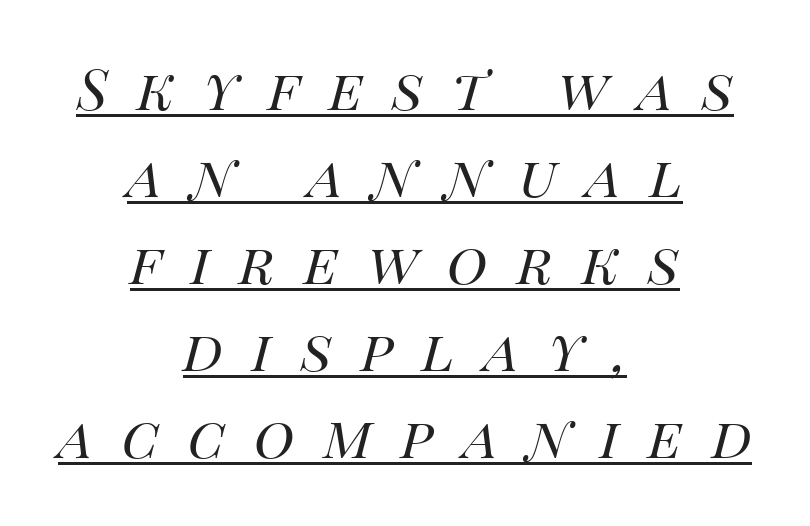
Think of a printed novel: that variable character pitch is what you see here. The passage is arranged like a title page — every line centered. The font's italic variant was chosen for this text. The strokes carry an ordinary text weight at most. Quick note: interline space is typical.
